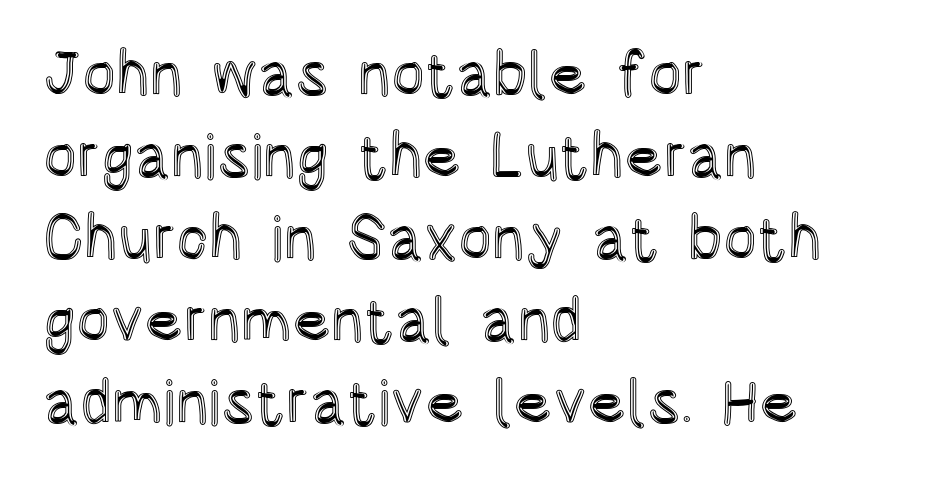
Characters follow at the spacing the type designer built in. What's the leading like? Ordinary, nothing unusual. Layout note: lines flush left. Type without underlining. Varying glyph widths throughout — classic text-font behaviour. Notice how the stems are strictly vertical — no italics here.
